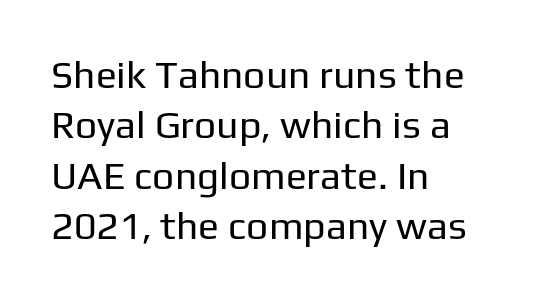
{"serif": "no", "italic": "no", "bold": "no", "weight": "regular", "width": "normal", "stroke_contrast": "low", "x_height": "medium", "monospaced": "no", "underline": "no", "align": "left", "line_spacing": "normal", "line_spacing_ratio": 1.29, "letter_spacing": "normal", "letter_spacing_em": 0.0, "glyph_px": 39}
